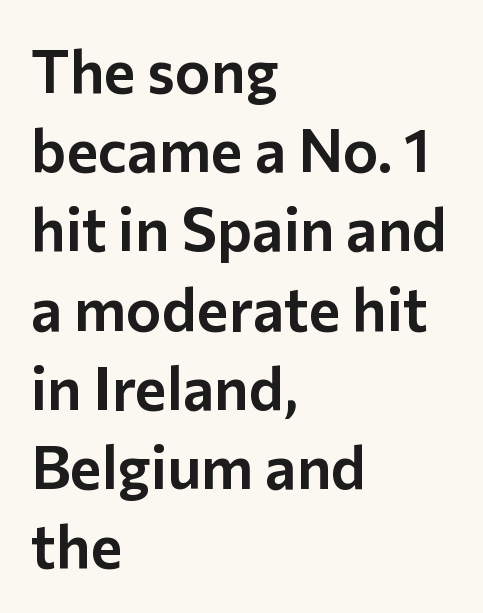
Q: Is the text italic (slanted)? A: No, it is upright.
Q: Is the typeface a serif or a sans-serif typeface? A: Sans-serif.
Q: Is the text underlined? A: No.
Q: How is the paragraph aligned? A: Left-aligned.
Q: Is the spacing between letters normal or unusually wide? A: Normal.
Q: Is the spacing between lines tight, normal or loose? A: Normal.
Q: Width (condensed, normal, or wide)? A: Normal.
Q: Stroke contrast? A: Low.
Q: x-height? A: Medium.
Q: Monospaced? A: No.
